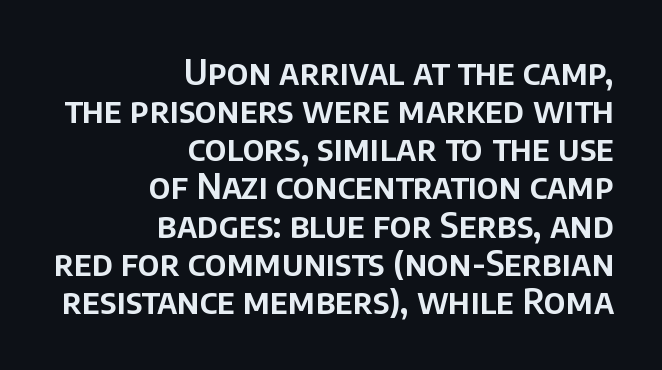
{"serif": "no", "italic": "no", "width": "normal", "stroke_contrast": "low", "x_height": "large", "monospaced": "no", "underline": "no", "align": "right", "line_spacing": "tight", "line_spacing_ratio": 1.09, "letter_spacing": "normal", "letter_spacing_em": 0.0, "glyph_px": 35}
